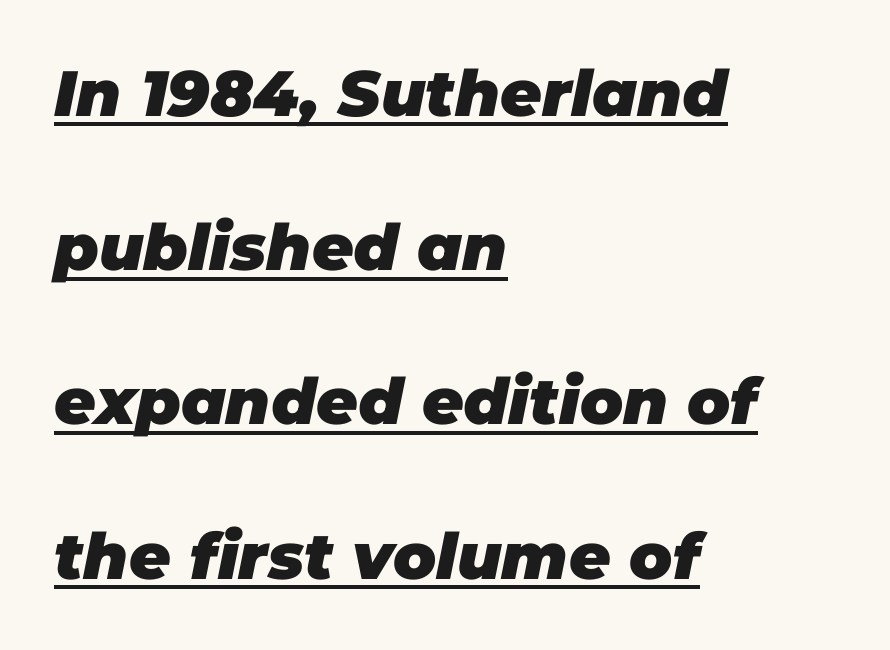
The image shows 64 px heavy type, italic (leaning right); set left-aligned, loose line spacing (2.41x), normal letter spacing, underlined; low stroke contrast and a large x-height.
